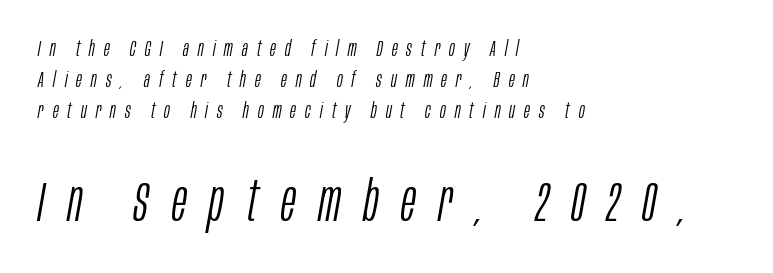
{"italic": "yes", "lean": "right", "slant_degrees": 10, "bold": "no", "weight": "light", "width": "condensed", "stroke_contrast": "low", "x_height": "large", "monospaced": "no", "underline": "no", "align": "left", "line_spacing": "normal", "line_spacing_ratio": 1.41, "letter_spacing": "wide", "letter_spacing_em": 0.41, "larger_block": "second", "size_ratio": 2.55, "glyph_px": 56}
